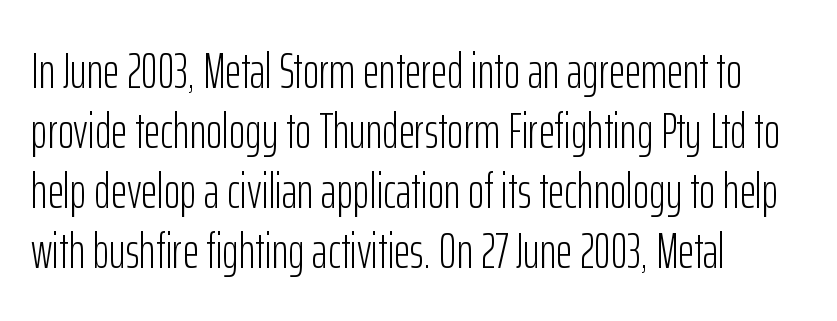
Every stem runs plumb, perpendicular to the baseline. Each letter's strokes conclude bluntly, with no projecting serifs. Compared with a centered layout, this one pins lines to the left instead. Compared with typical body copy, the letter spacing here is the same.
